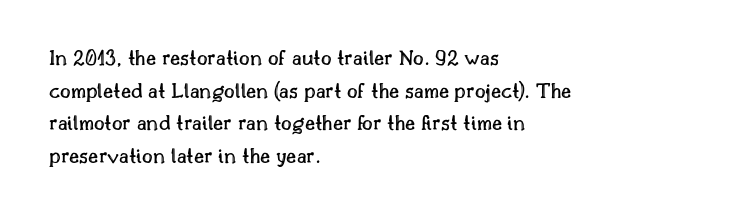
{"italic": "no", "underline": "no", "align": "left", "line_spacing": "normal", "line_spacing_ratio": 1.42, "letter_spacing": "normal", "letter_spacing_em": 0.0, "glyph_px": 23}
